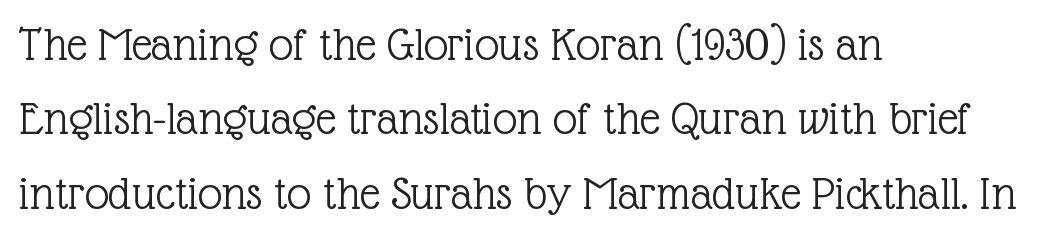
The image shows 49 px light serif type, upright; set left-aligned, normal line spacing (1.52x), normal letter spacing, not underlined; a medium x-height.
